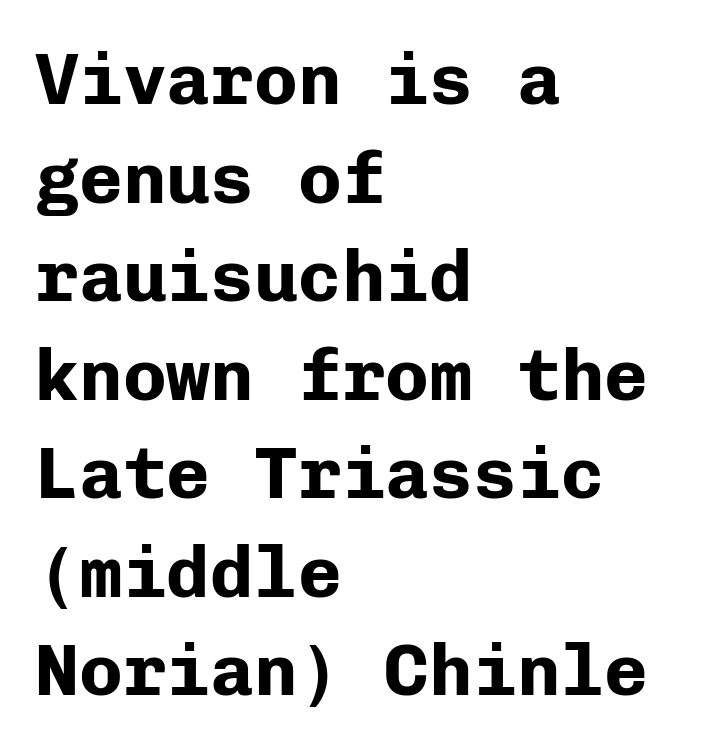
{"serif": "no", "italic": "no", "bold": "yes", "weight": "bold", "width": "normal", "stroke_contrast": "low", "x_height": "medium", "monospaced": "yes", "underline": "no", "align": "left", "line_spacing": "normal", "line_spacing_ratio": 1.35, "letter_spacing": "normal", "letter_spacing_em": 0.0, "glyph_px": 73}
